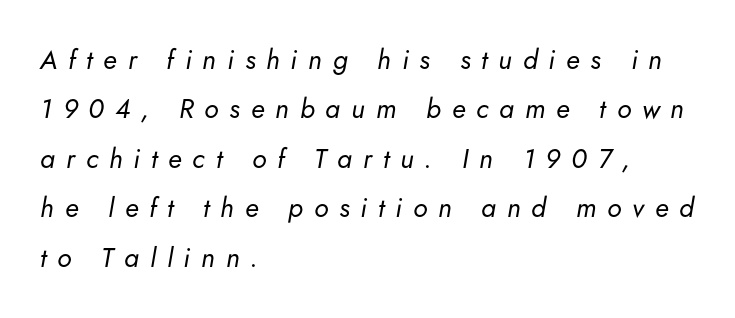
Q: Is the text bold? A: No.
Q: Is the text italic (slanted)? A: Yes, it leans right by about 5 degrees.
Q: Is the text underlined? A: No.
Q: How is the paragraph aligned? A: Left-aligned.
Q: Is the spacing between letters normal or unusually wide? A: Unusually wide.
